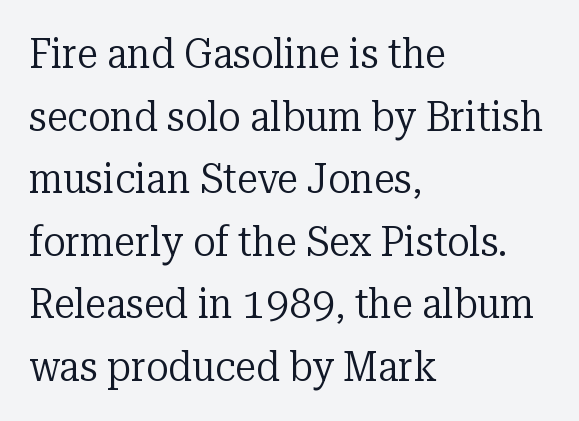
The image shows 42 px regular-weight serif type, upright; set left-aligned, normal line spacing (1.49x), normal letter spacing, not underlined; low stroke contrast and a medium x-height.
